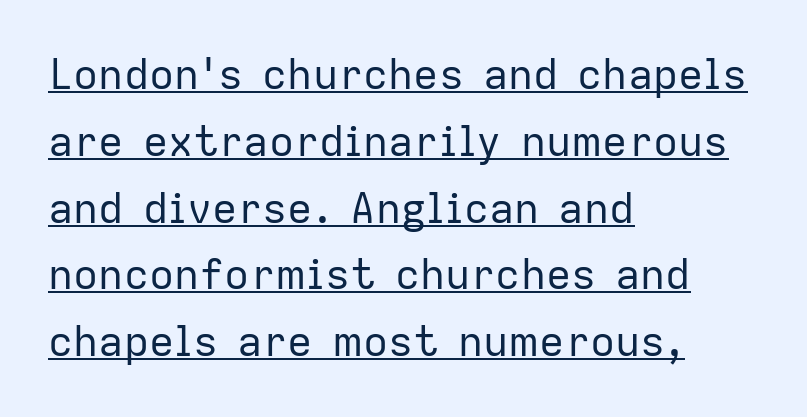
Q: Is the text bold? A: No.
Q: Is the text italic (slanted)? A: No, it is upright.
Q: Is the typeface a serif or a sans-serif typeface? A: Sans-serif.
Q: Is the text underlined? A: Yes.
Q: How is the paragraph aligned? A: Left-aligned.
Q: Is the spacing between letters normal or unusually wide? A: Normal.
Q: Is the spacing between lines tight, normal or loose? A: Normal.
Q: Width (condensed, normal, or wide)? A: Normal.
Q: Stroke contrast? A: Low.
Q: x-height? A: Medium.
Q: Monospaced? A: No.
